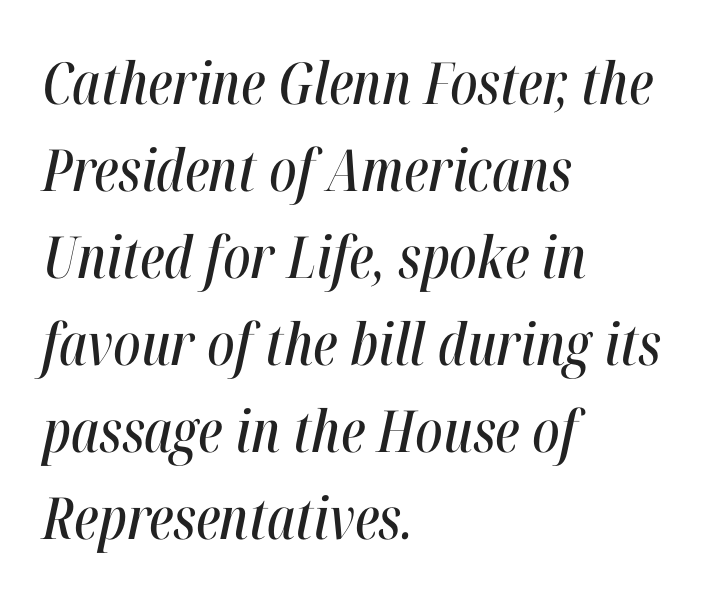
Tall strokes in this sample are angled rather than plumb. Regarding leading, the lines here are spaced in the standard way. In terms of letterspacing, this is plain default setting. Character widths vary here, with narrow letters taking less room than wide ones.
